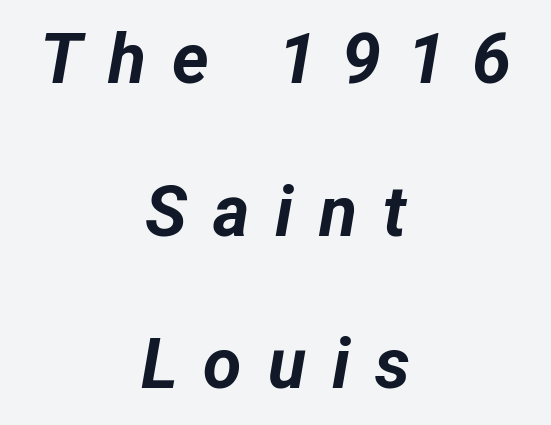
{"italic": "yes", "lean": "right", "slant_degrees": 12, "bold": "yes", "weight": "bold", "width": "normal", "stroke_contrast": "low", "x_height": "medium", "monospaced": "no", "underline": "no", "align": "center", "line_spacing": "loose", "line_spacing_ratio": 2.18, "letter_spacing": "wide", "letter_spacing_em": 0.37, "glyph_px": 70}
